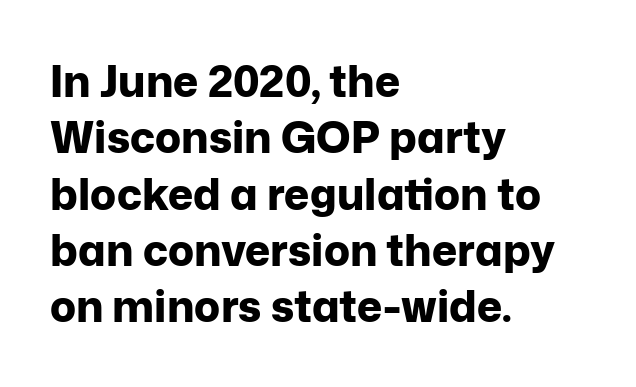
Q: Is the text bold? A: Yes.
Q: Is the text italic (slanted)? A: No, it is upright.
Q: Is the typeface a serif or a sans-serif typeface? A: Sans-serif.
Q: Is the text underlined? A: No.
Q: How is the paragraph aligned? A: Left-aligned.
Q: Is the spacing between letters normal or unusually wide? A: Normal.
Q: Is the spacing between lines tight, normal or loose? A: Normal.
Q: Width (condensed, normal, or wide)? A: Normal.
Q: Stroke contrast? A: Low.
Q: x-height? A: Medium.
Q: Monospaced? A: No.
